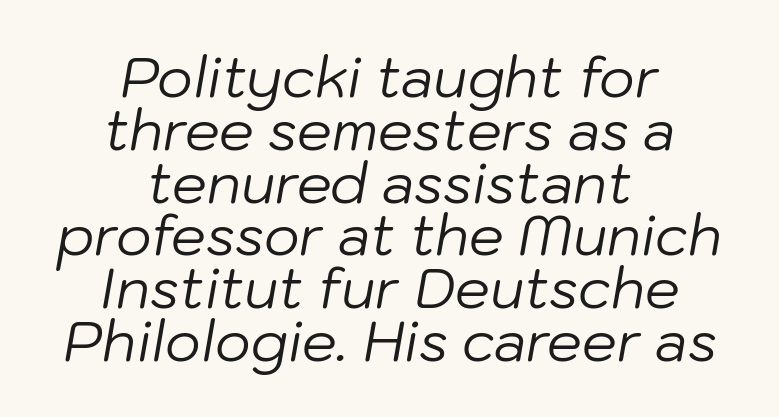
Q: Is the text bold? A: No.
Q: Is the text italic (slanted)? A: Yes, it leans right by about 10 degrees.
Q: Is the text underlined? A: No.
Q: How is the paragraph aligned? A: Centered.
Q: Is the spacing between letters normal or unusually wide? A: Normal.
Q: Is the spacing between lines tight, normal or loose? A: Tight.
Q: Width (condensed, normal, or wide)? A: Normal.
Q: Stroke contrast? A: Low.
Q: x-height? A: Medium.
Q: Monospaced? A: No.
